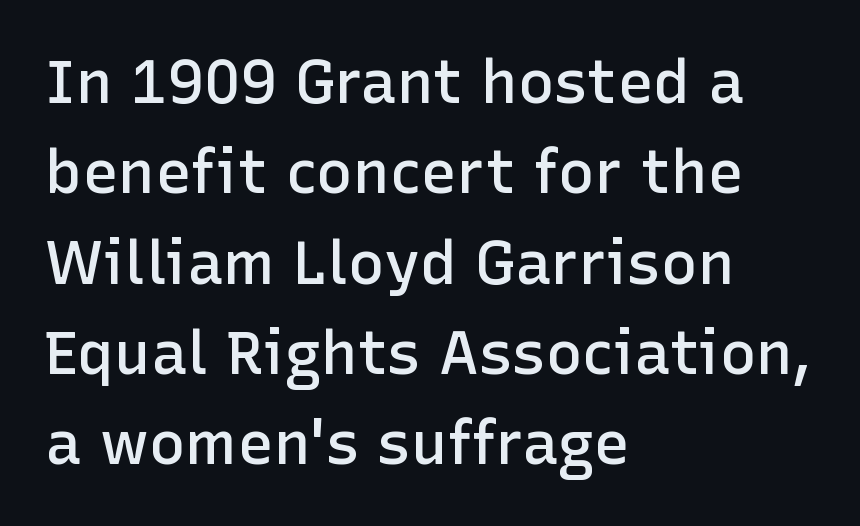
The designer went with a sans here, leaving each stem footless. The face used here is proportionally spaced, like ordinary book or web type. Strokes here are thickened, but only to semibold level. Caption: multi-line text, flush left, ragged right. Honestly, there is no underline to notice here at all. Compared with typical body copy, the letter spacing here is the same.
